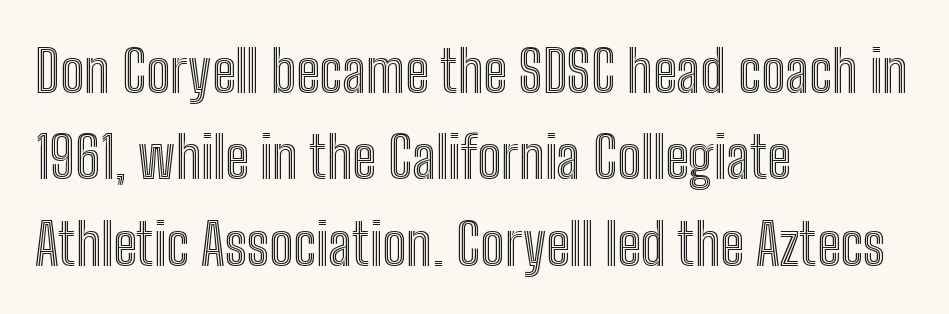
Check the space under the baseline: it is left empty. The letterforms sit shoulder to shoulder at normal distance. Regular leading. A typesetter would call this proportional, since set widths differ per character. The typesetter chose a ragged-right arrangement here.
